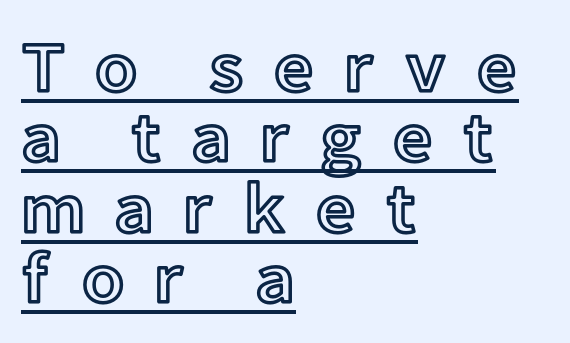
{"italic": "no", "width": "normal", "x_height": "medium", "monospaced": "no", "underline": "yes", "align": "left", "line_spacing": "tight", "line_spacing_ratio": 0.99, "letter_spacing": "wide", "letter_spacing_em": 0.4, "glyph_px": 71}
